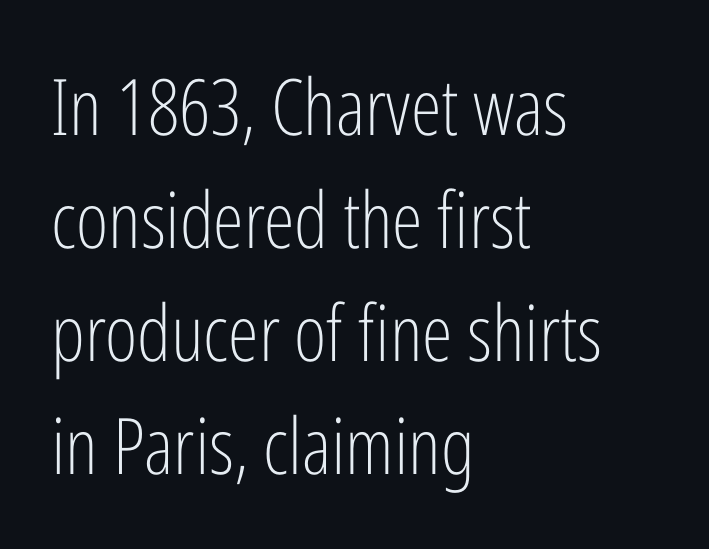
Summary of weight: not heavy and not bold. Is this a sans? Yes — the strokes have no serifs. Here the glyphs are tracked normally, forming tight word shapes. Note the varied advance widths — an 'i' is clearly narrower than an 'm'.
